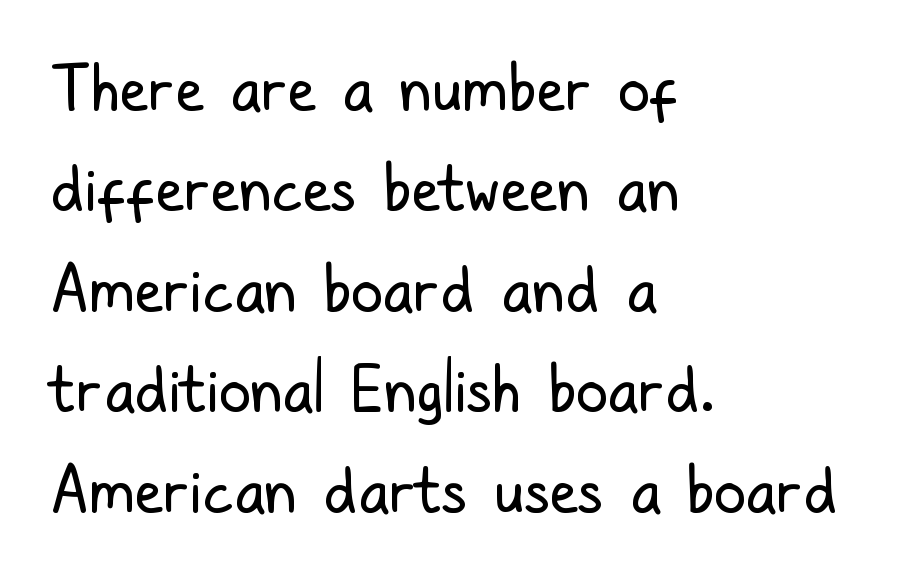
{"serif": "no", "italic": "no", "bold": "no", "weight": "regular", "width": "condensed", "stroke_contrast": "low", "x_height": "medium", "monospaced": "no", "underline": "no", "align": "left", "line_spacing": "normal", "line_spacing_ratio": 1.57, "letter_spacing": "normal", "letter_spacing_em": 0.0, "glyph_px": 64}
